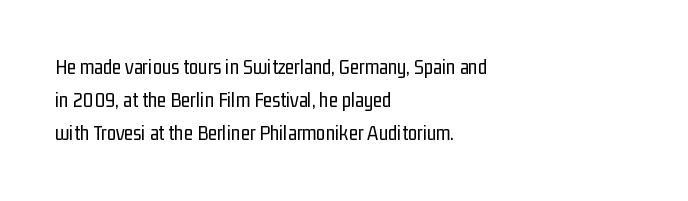
{"italic": "no", "bold": "no", "underline": "no", "align": "left", "line_spacing": "normal", "line_spacing_ratio": 1.58, "letter_spacing": "normal", "letter_spacing_em": 0.0, "glyph_px": 21}
